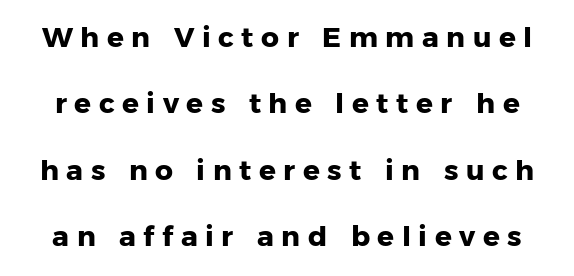
The image shows 28 px heavy sans-serif type, upright; set loose line spacing (2.37x), unusually wide letter spacing (+0.27 em), not underlined; low stroke contrast and a medium x-height.
